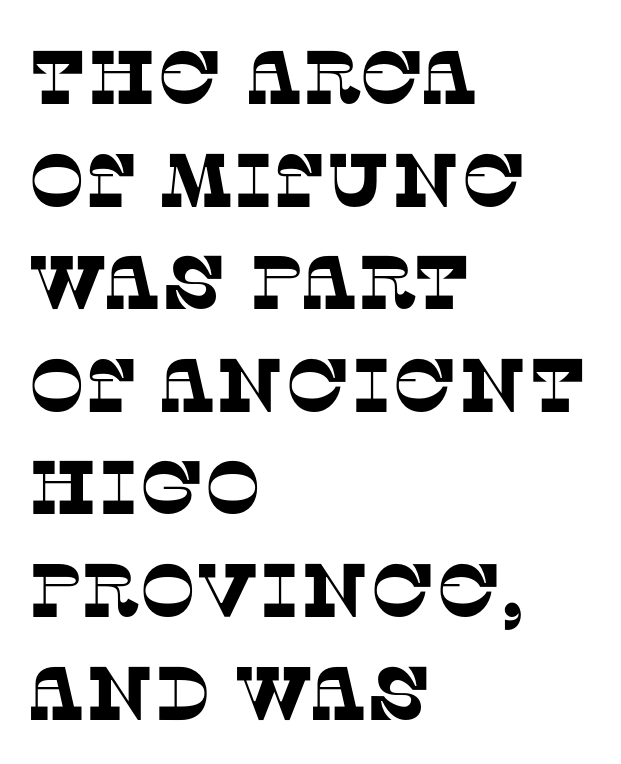
{"serif": "yes", "width": "normal", "stroke_contrast": "low", "x_height": "large", "monospaced": "no", "underline": "no", "align": "left", "line_spacing": "normal", "line_spacing_ratio": 1.35, "letter_spacing": "normal", "letter_spacing_em": 0.0, "glyph_px": 76}
